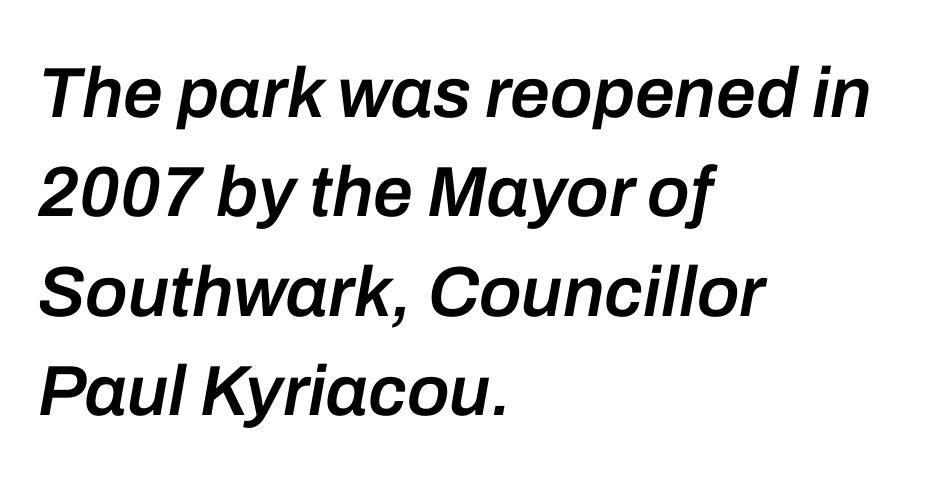
The image shows 71 px semibold type, italic (leaning right); set left-aligned, normal line spacing (1.4x), normal letter spacing, not underlined; low stroke contrast and a medium x-height.
